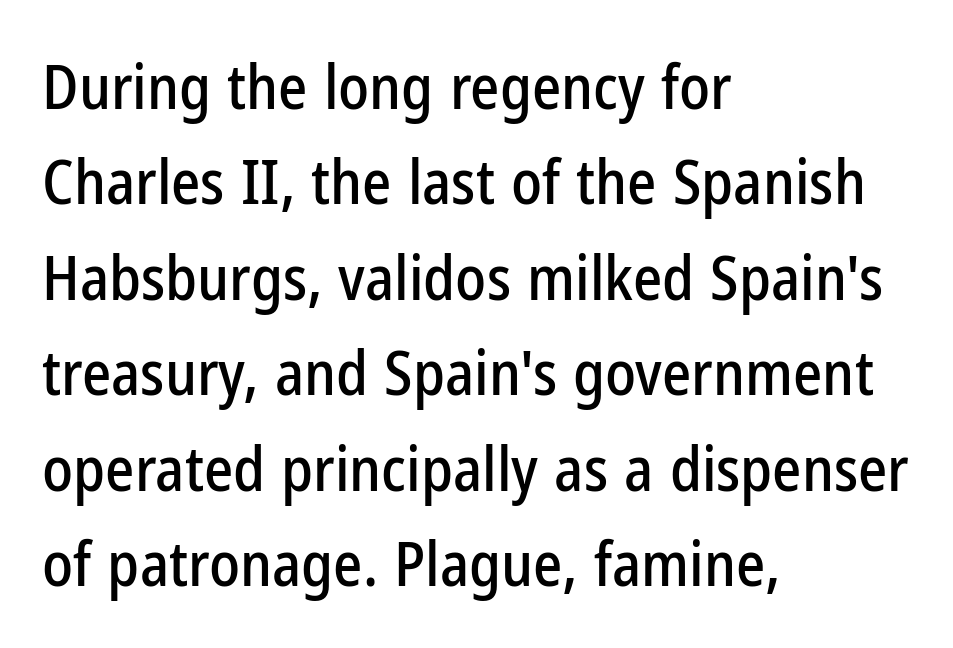
Q: Is the text italic (slanted)? A: No, it is upright.
Q: Is the typeface a serif or a sans-serif typeface? A: Sans-serif.
Q: Is the text underlined? A: No.
Q: How is the paragraph aligned? A: Left-aligned.
Q: Is the spacing between letters normal or unusually wide? A: Normal.
Q: Is the spacing between lines tight, normal or loose? A: Normal.
Q: Width (condensed, normal, or wide)? A: Condensed.
Q: Stroke contrast? A: Low.
Q: x-height? A: Medium.
Q: Monospaced? A: No.
